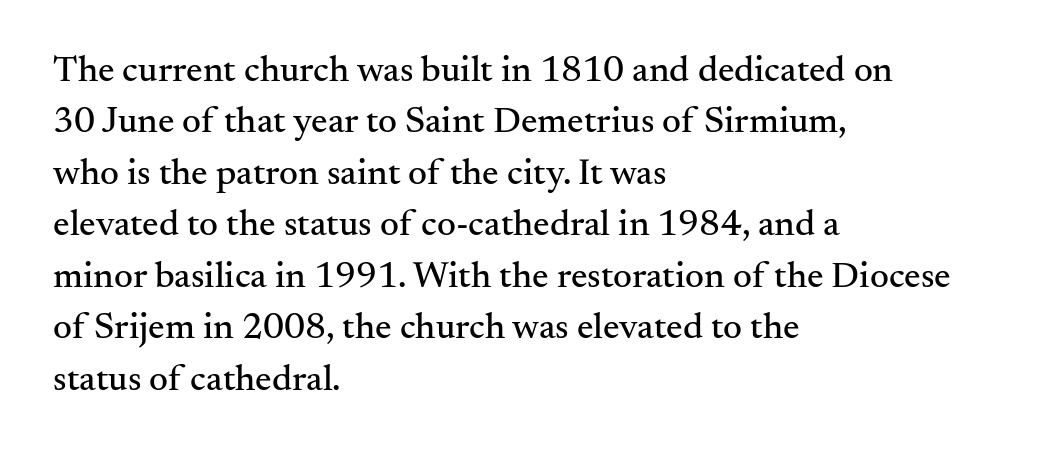
Each letter keeps its own natural width here, so spacing adapts to shape. Are there feet on the stems? There are — it's a serif. Here the glyphs are tracked normally, forming tight word shapes. The lines in this sample share a left origin and differ only in where they stop. A clean baseline with only descenders dipping below it.
